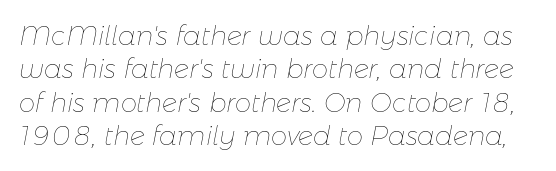
Lines of text with bare space underneath. Posture: slanted. If you measured baseline to baseline, you'd find a middling distance. Is this a heavy cut? Hardly; it is regular or lighter.
